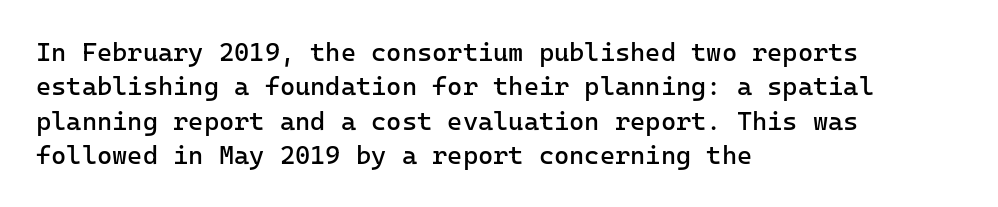
Leftover space on each line is placed entirely after the last word. Notice how the stems are strictly vertical — no italics here. The rendering uses a moderate line-height, typical for paragraphs. Underlining? Definitely not there. A light-to-regular cut is what we see here.
